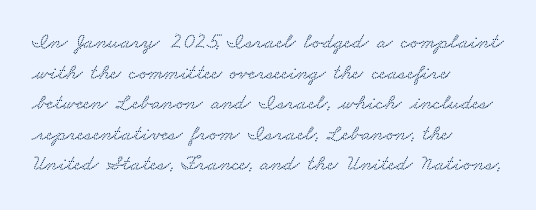
{"underline": "no", "align": "left", "line_spacing": "normal", "line_spacing_ratio": 1.39, "letter_spacing": "normal", "letter_spacing_em": 0.0, "glyph_px": 22}
